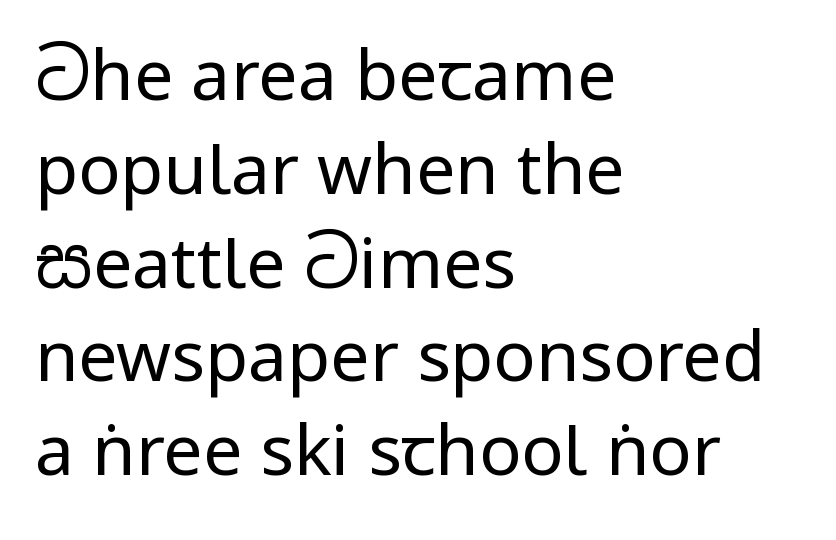
Q: Is the text bold? A: No.
Q: Is the text italic (slanted)? A: No, it is upright.
Q: Is the typeface a serif or a sans-serif typeface? A: Sans-serif.
Q: Is the text underlined? A: No.
Q: How is the paragraph aligned? A: Left-aligned.
Q: Is the spacing between letters normal or unusually wide? A: Normal.
Q: Is the spacing between lines tight, normal or loose? A: Normal.
Q: Width (condensed, normal, or wide)? A: Condensed.
Q: Stroke contrast? A: Low.
